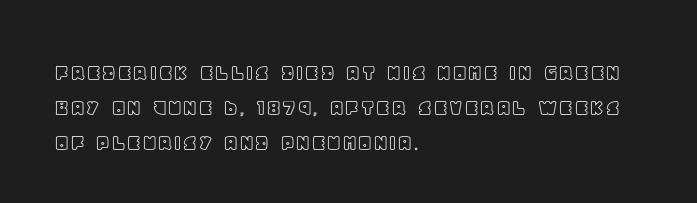
{"italic": "no", "underline": "no", "align": "left", "line_spacing": "normal", "line_spacing_ratio": 1.4, "letter_spacing": "normal", "letter_spacing_em": 0.0, "glyph_px": 25}
